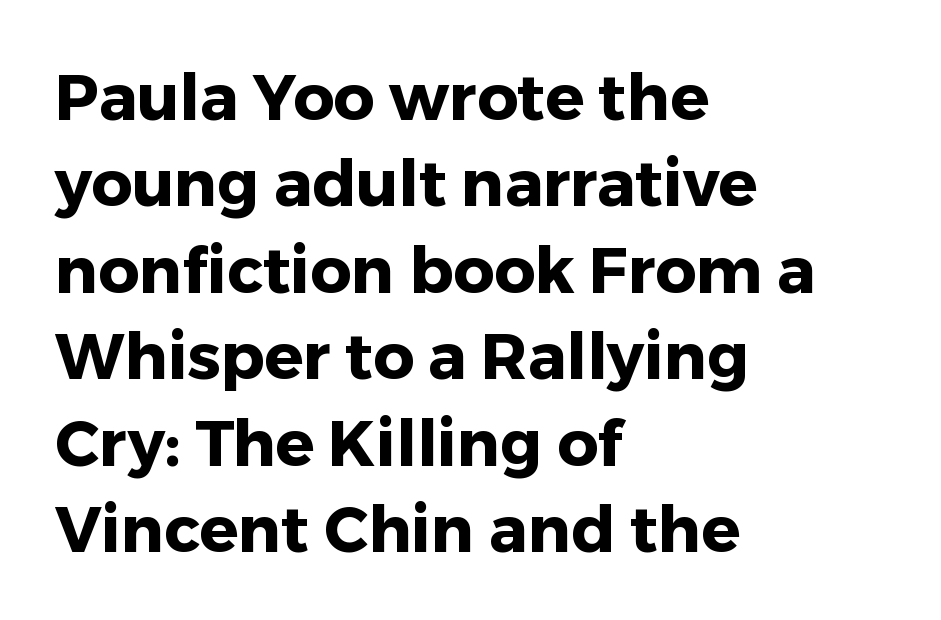
{"serif": "no", "italic": "no", "bold": "yes", "weight": "heavy", "width": "normal", "stroke_contrast": "low", "x_height": "medium", "monospaced": "no", "underline": "no", "align": "left", "line_spacing": "normal", "line_spacing_ratio": 1.35, "letter_spacing": "normal", "letter_spacing_em": 0.0, "glyph_px": 64}
